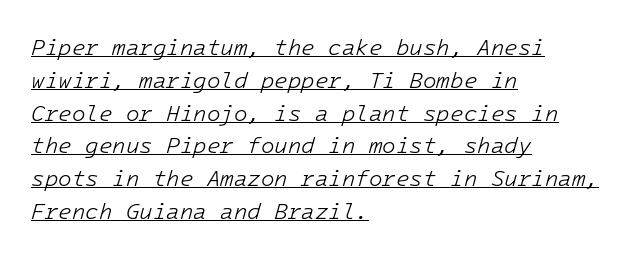
{"italic": "yes", "lean": "right", "slant_degrees": 16, "bold": "no", "underline": "yes", "align": "left", "line_spacing": "normal", "line_spacing_ratio": 1.49, "letter_spacing": "normal", "letter_spacing_em": 0.0, "glyph_px": 22}
